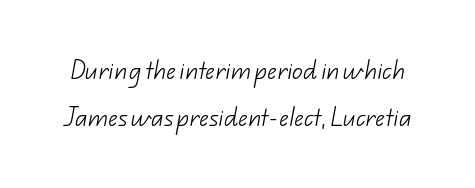
Q: Is the text bold? A: No.
Q: Is the text underlined? A: No.
Q: Is the spacing between letters normal or unusually wide? A: Normal.
Q: Is the spacing between lines tight, normal or loose? A: Loose.
